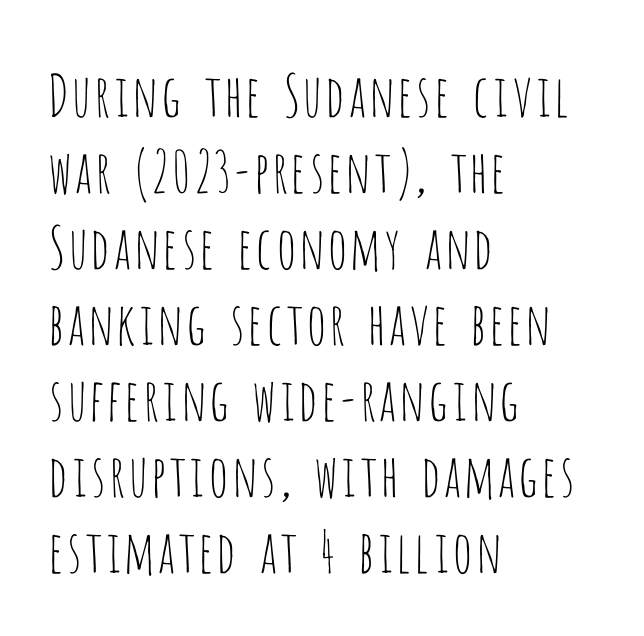
Q: Is the text bold? A: No.
Q: Is the text italic (slanted)? A: No, it is upright.
Q: Is the typeface a serif or a sans-serif typeface? A: Sans-serif.
Q: Is the text underlined? A: No.
Q: How is the paragraph aligned? A: Left-aligned.
Q: Is the spacing between letters normal or unusually wide? A: Normal.
Q: Is the spacing between lines tight, normal or loose? A: Normal.
Q: Width (condensed, normal, or wide)? A: Condensed.
Q: Stroke contrast? A: Low.
Q: x-height? A: Large.
Q: Monospaced? A: No.
